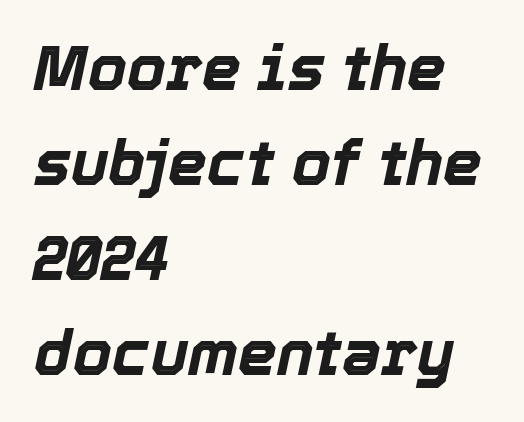
The image shows 62 px bold type, italic (leaning right); set left-aligned, normal line spacing (1.53x), normal letter spacing, not underlined; a medium x-height.
